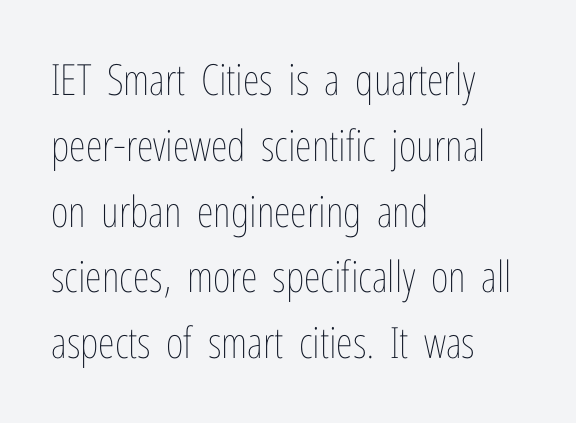
The image shows 43 px thin, condensed type, upright; set left-aligned, normal line spacing (1.53x), normal letter spacing, not underlined; low stroke contrast and a medium x-height.
